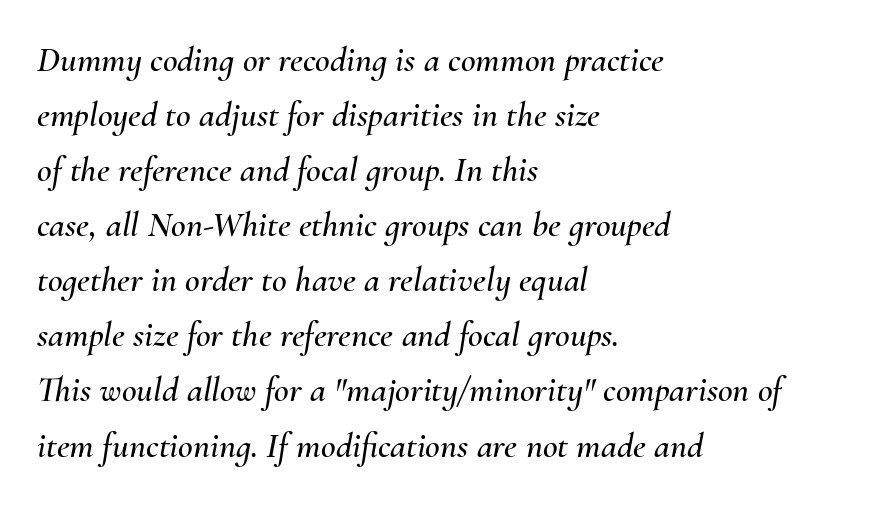
Q: Is the text italic (slanted)? A: Yes, it leans right by about 10 degrees.
Q: Is the text underlined? A: No.
Q: How is the paragraph aligned? A: Left-aligned.
Q: Is the spacing between letters normal or unusually wide? A: Normal.
Q: Is the spacing between lines tight, normal or loose? A: Normal.
Q: Width (condensed, normal, or wide)? A: Normal.
Q: Stroke contrast? A: Medium.
Q: x-height? A: Small.
Q: Monospaced? A: No.
